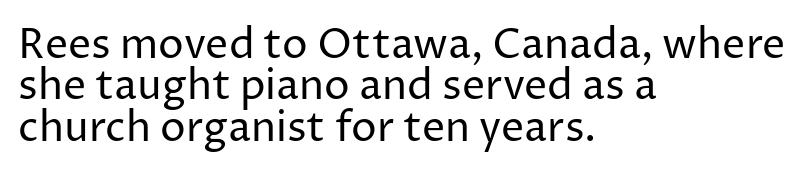
The image shows 41 px regular-weight sans-serif type, upright; set left-aligned, tight line spacing (1.01x), normal letter spacing, not underlined; low stroke contrast and a medium x-height.
